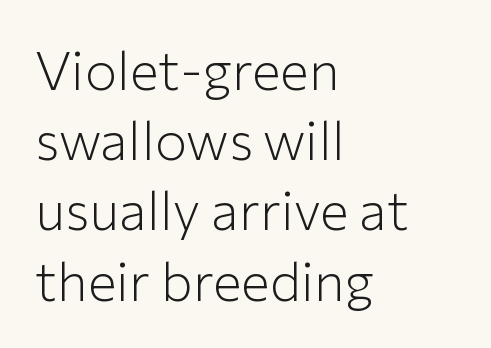
The image shows 54 px light sans-serif type, upright; set left-aligned, normal line spacing (1.3x), normal letter spacing, not underlined; low stroke contrast and a medium x-height.
